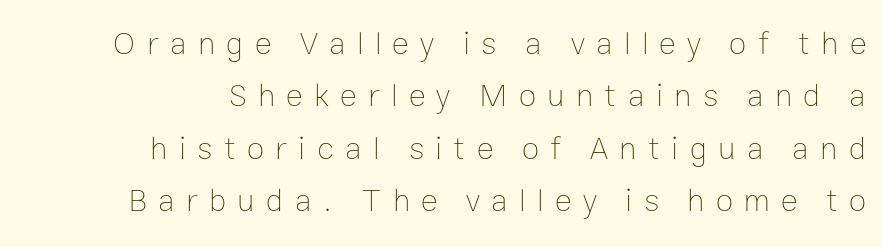
Q: Is the text bold? A: No.
Q: Is the text italic (slanted)? A: No, it is upright.
Q: Is the text underlined? A: No.
Q: How is the paragraph aligned? A: Right-aligned.
Q: Is the spacing between letters normal or unusually wide? A: Unusually wide.
Q: Is the spacing between lines tight, normal or loose? A: Normal.
Q: Width (condensed, normal, or wide)? A: Normal.
Q: Stroke contrast? A: Low.
Q: x-height? A: Medium.
Q: Monospaced? A: No.
